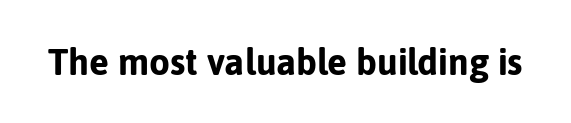
{"serif": "no", "italic": "no", "bold": "yes", "weight": "bold", "width": "normal", "stroke_contrast": "low", "x_height": "medium", "monospaced": "no", "underline": "no", "letter_spacing": "normal", "letter_spacing_em": 0.0, "glyph_px": 37}
